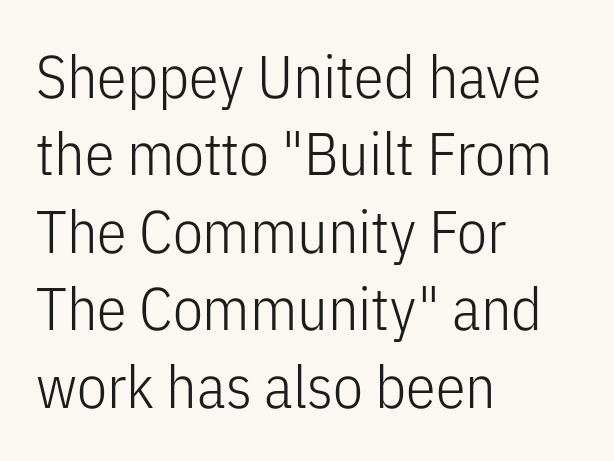
The image shows 60 px light, condensed sans-serif type, upright; set left-aligned, normal line spacing (1.29x), normal letter spacing, not underlined; low stroke contrast and a medium x-height.
